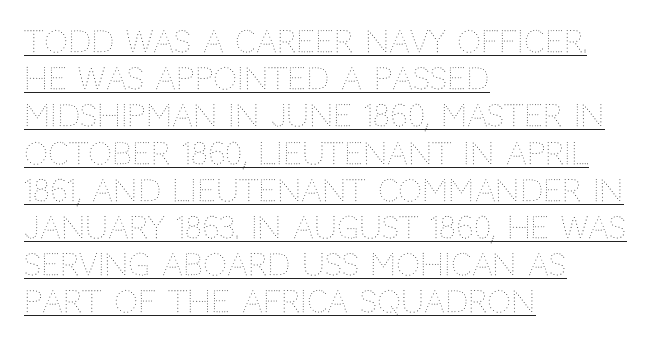
Casual observation: everything's shoved over to the left. Compared with typical body copy, the letter spacing here is the same. The characters are drawn with everyday or finer stroke widths. The rendering uses natural spacing where letterforms have individual widths. Style check: upright. Emphasis is given by a line drawn under the lettering.
